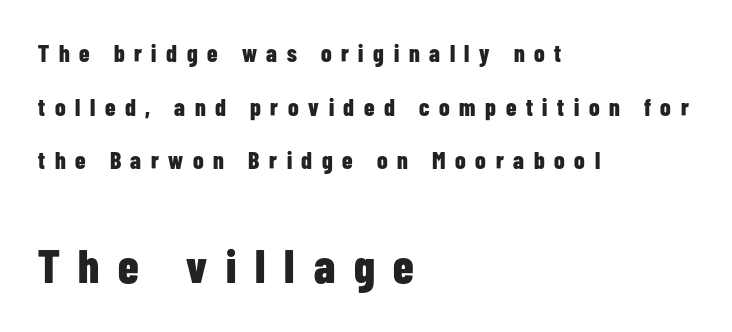
The zone under the glyphs is completely vacant. This sample trades compactness for vertical openness between lines. The lines in this sample share a left origin and differ only in where they stop. Substantial extra tracking has been applied to these lines. The passage shown is typed in a proportional face where columns would drift.
